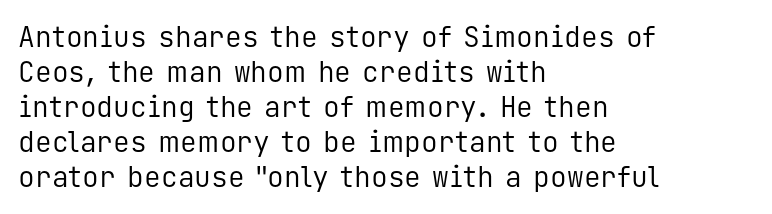
The image shows 28 px regular-weight sans-serif type, upright, monospaced; set left-aligned, normal line spacing (1.25x), normal letter spacing, not underlined; low stroke contrast and a medium x-height.
